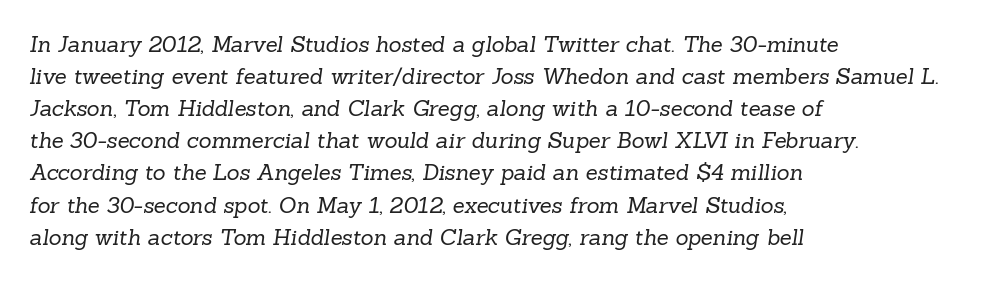
Students, observe: this is what conventionally led text looks like. Nobody touched the tracking dial on this one. Anything drawn beneath the words? Only blank space. A light-to-regular cut is what we see here. The setting favours the left margin, as ordinary paragraphs usually do.
